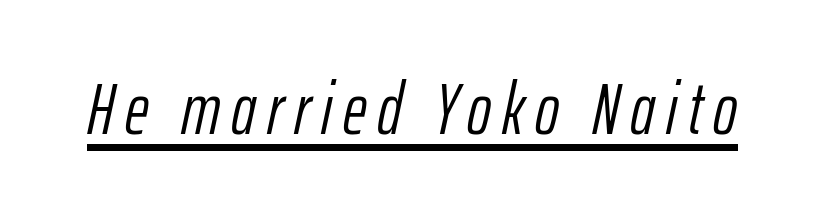
{"italic": "yes", "lean": "right", "slant_degrees": 12, "bold": "no", "weight": "light", "width": "condensed", "stroke_contrast": "low", "x_height": "medium", "monospaced": "no", "underline": "yes", "glyph_px": 73}
